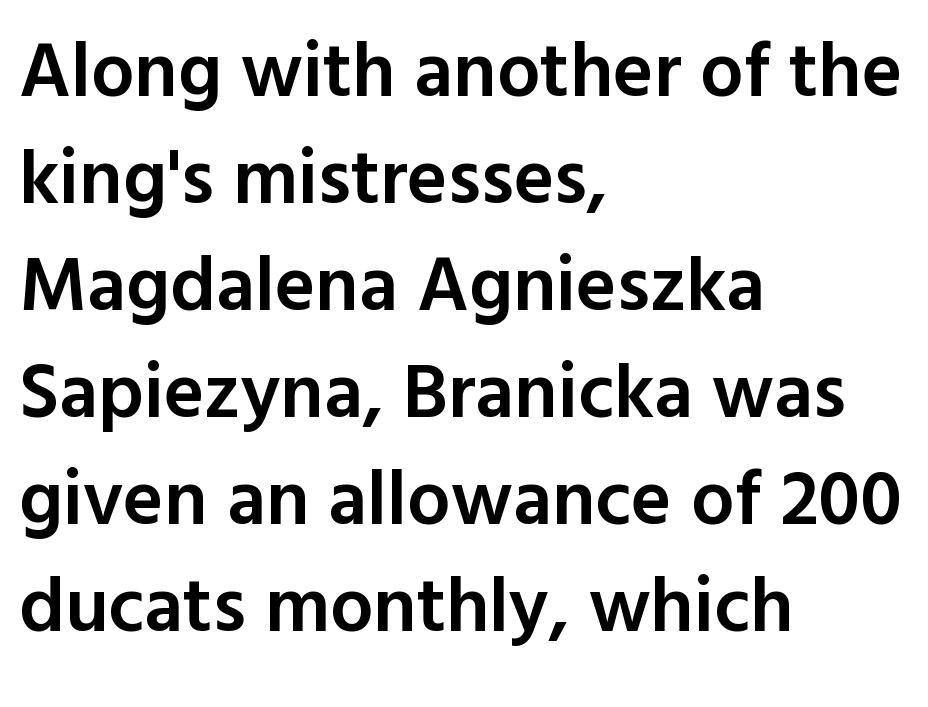
Plain, unruled lines of type. Line beginnings align vertically; line endings do not. Caption: semibold face, moderately heavy strokes. The block of text has a typical density, with ordinary space between rows.
